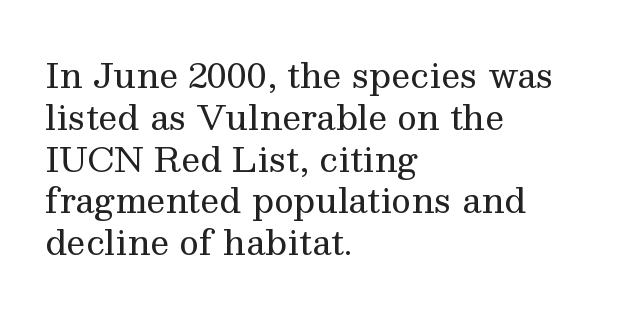
The image shows 34 px regular-weight serif type, upright; set left-aligned, line spacing 1.23x, normal letter spacing, not underlined; medium stroke contrast and a medium x-height.
